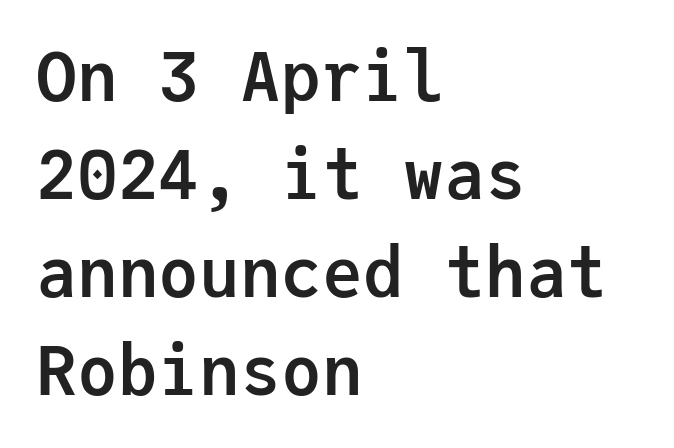
The passage shown is typeset with a sans-serif family. Which margin do the lines hug? The left one — the right edge is uneven. These lines keep a tight, regular rhythm from letter to letter. The axis of the letterforms is exactly vertical.
